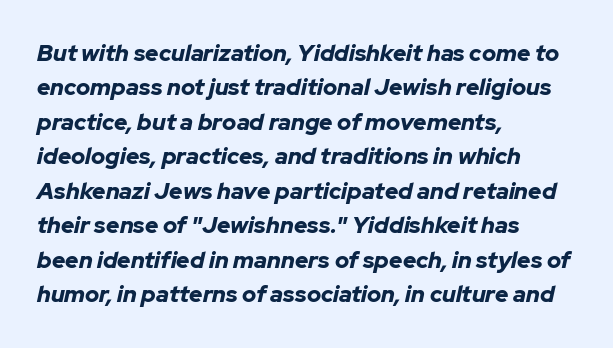
Q: Is the text bold? A: Yes.
Q: Is the text italic (slanted)? A: Yes, it leans right by about 12 degrees.
Q: Is the text underlined? A: No.
Q: How is the paragraph aligned? A: Left-aligned.
Q: Is the spacing between letters normal or unusually wide? A: Normal.
Q: Is the spacing between lines tight, normal or loose? A: Normal.
